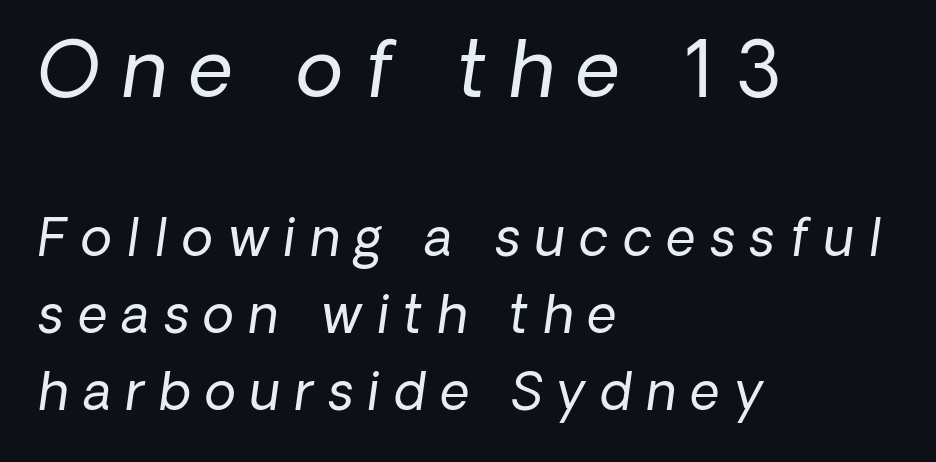
Q: Is the text bold? A: No.
Q: Is the text italic (slanted)? A: Yes, it leans right by about 8 degrees.
Q: Is the text underlined? A: No.
Q: How is the paragraph aligned? A: Left-aligned.
Q: Is the spacing between letters normal or unusually wide? A: Unusually wide.
Q: Is the spacing between lines tight, normal or loose? A: Normal.
Q: Which block of text is set in a larger size, the first (top) or the second (bottom)? A: The first (top) one.
Q: Width (condensed, normal, or wide)? A: Normal.
Q: Stroke contrast? A: Low.
Q: x-height? A: Medium.
Q: Monospaced? A: No.
